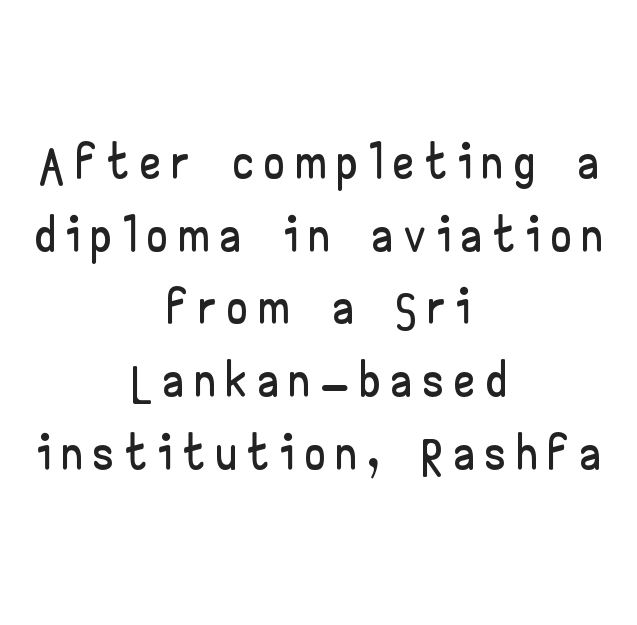
Q: Is the text italic (slanted)? A: No, it is upright.
Q: Is the typeface a serif or a sans-serif typeface? A: Sans-serif.
Q: Is the text underlined? A: No.
Q: How is the paragraph aligned? A: Centered.
Q: Is the spacing between lines tight, normal or loose? A: Tight.
Q: Width (condensed, normal, or wide)? A: Wide.
Q: Stroke contrast? A: Low.
Q: x-height? A: Small.
Q: Monospaced? A: No.
